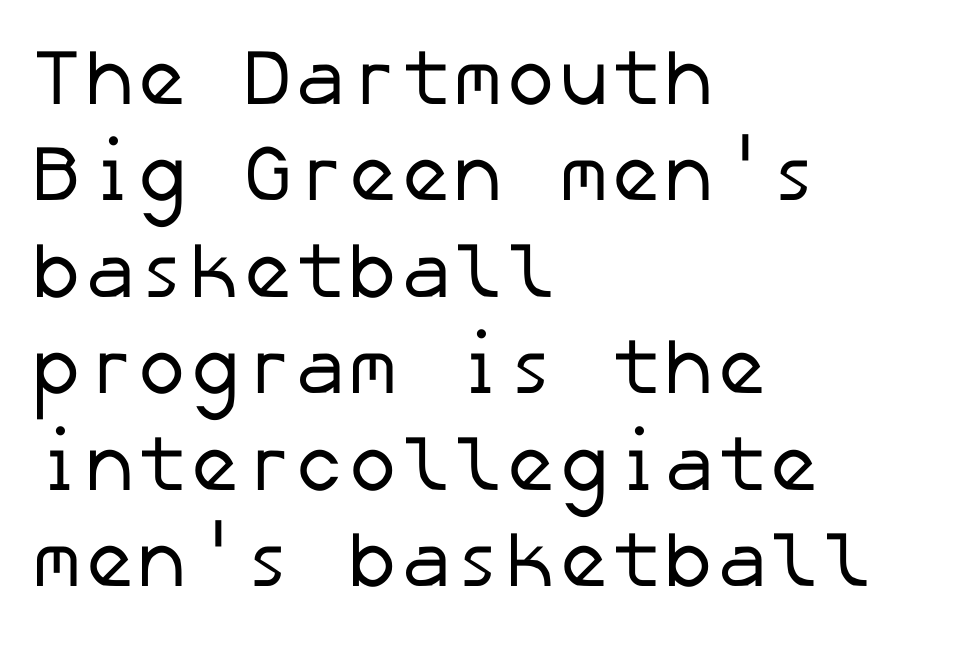
Q: Is the text bold? A: No.
Q: Is the typeface a serif or a sans-serif typeface? A: Sans-serif.
Q: Is the text underlined? A: No.
Q: How is the paragraph aligned? A: Left-aligned.
Q: Is the spacing between letters normal or unusually wide? A: Normal.
Q: Width (condensed, normal, or wide)? A: Normal.
Q: Stroke contrast? A: Low.
Q: x-height? A: Medium.
